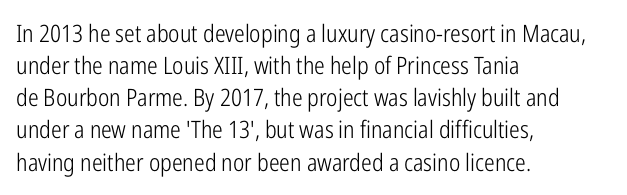
Q: Is the text bold? A: No.
Q: Is the text italic (slanted)? A: No, it is upright.
Q: Is the text underlined? A: No.
Q: How is the paragraph aligned? A: Left-aligned.
Q: Is the spacing between letters normal or unusually wide? A: Normal.
Q: Is the spacing between lines tight, normal or loose? A: Normal.
